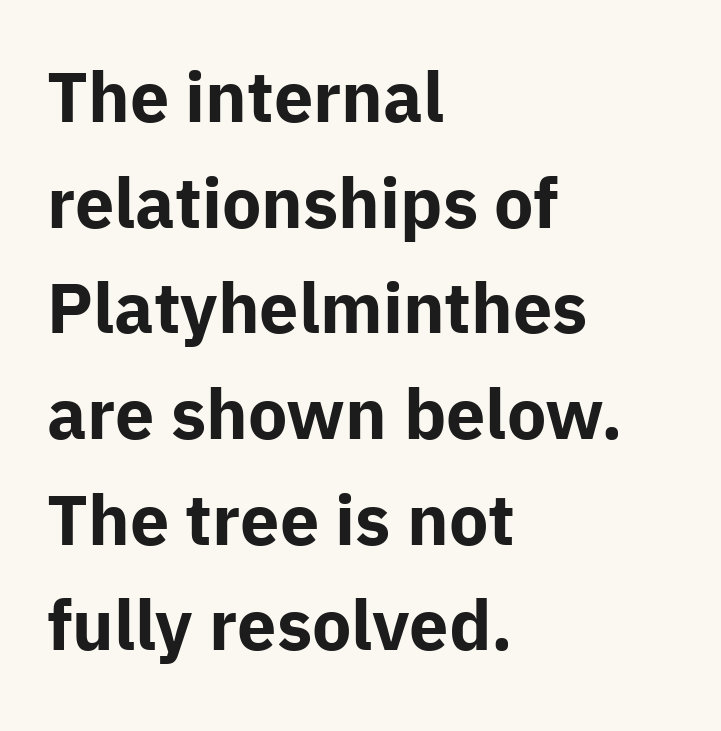
{"serif": "no", "italic": "no", "bold": "yes", "weight": "bold", "width": "normal", "stroke_contrast": "low", "x_height": "medium", "monospaced": "no", "underline": "no", "align": "left", "line_spacing": "normal", "line_spacing_ratio": 1.51, "letter_spacing": "normal", "letter_spacing_em": 0.0, "glyph_px": 70}
